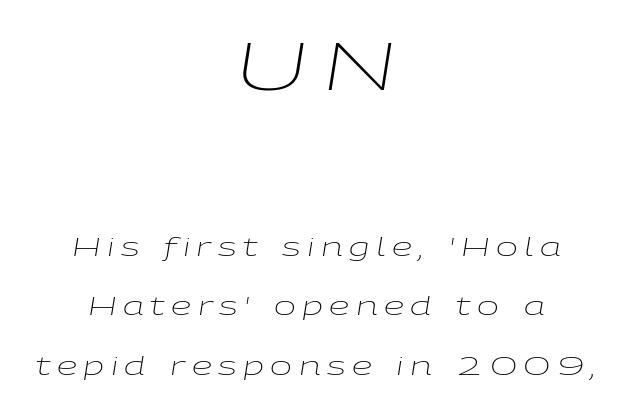
Q: Is the text bold? A: No.
Q: Is the text italic (slanted)? A: Yes, it leans right by about 9 degrees.
Q: Is the text underlined? A: No.
Q: How is the paragraph aligned? A: Centered.
Q: Is the spacing between letters normal or unusually wide? A: Unusually wide.
Q: Is the spacing between lines tight, normal or loose? A: Loose.
Q: Which block of text is set in a larger size, the first (top) or the second (bottom)? A: The first (top) one.
Q: Width (condensed, normal, or wide)? A: Wide.
Q: Stroke contrast? A: Low.
Q: x-height? A: Medium.
Q: Monospaced? A: No.
